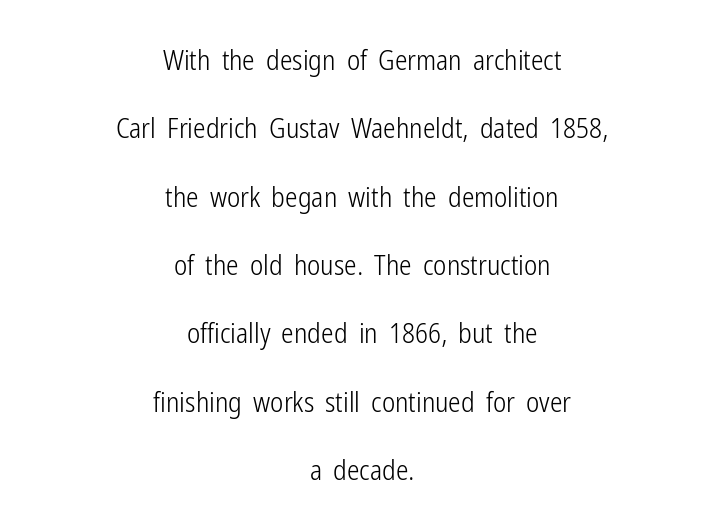
The image shows 28 px light, condensed sans-serif type, upright; set centered, loose line spacing (2.44x), normal letter spacing, not underlined; low stroke contrast and a medium x-height.
